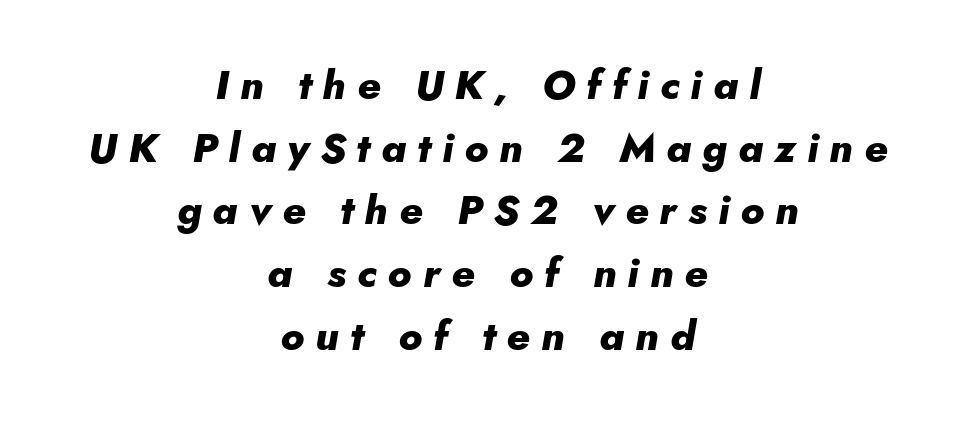
The whitespace from short lines is split evenly between both sides. Lines of text with bare space underneath. An italicized treatment has been applied to the whole sample. These words are printed bold, with thick strokes throughout. A typesetter would call this leading conventional body-copy spacing.
